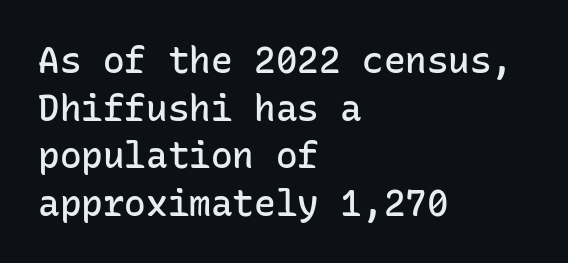
The image shows 36 px semibold sans-serif type, upright, monospaced; set left-aligned, normal line spacing (1.32x), normal letter spacing, not underlined; low stroke contrast and a medium x-height.
